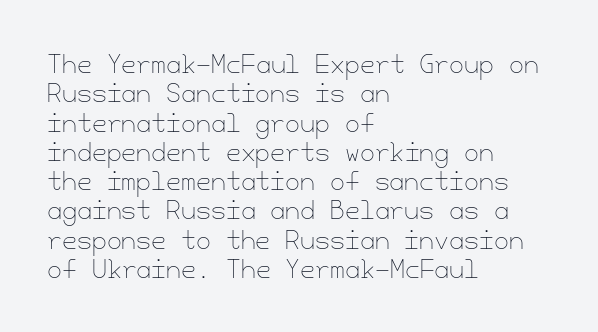
Q: Is the text bold? A: No.
Q: Is the text italic (slanted)? A: No, it is upright.
Q: Is the text underlined? A: No.
Q: How is the paragraph aligned? A: Left-aligned.
Q: Is the spacing between letters normal or unusually wide? A: Normal.
